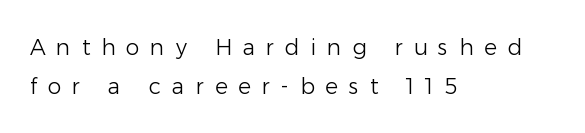
Q: Is the text bold? A: No.
Q: Is the text italic (slanted)? A: No, it is upright.
Q: Is the text underlined? A: No.
Q: How is the paragraph aligned? A: Left-aligned.
Q: Is the spacing between letters normal or unusually wide? A: Unusually wide.
